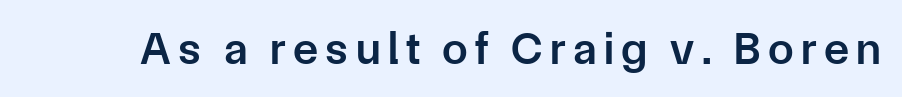
The image shows 46 px semibold sans-serif type, upright; set not underlined; low stroke contrast and a medium x-height.
